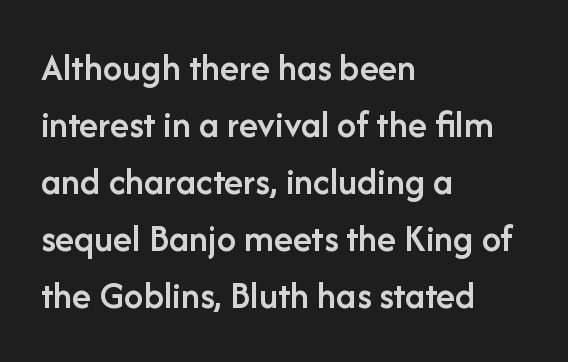
Summary of vertical rhythm: regular, with standard interline spacing. Each glyph is drawn with semibold strokes, heavier than normal yet not fully bold. Designer's note — italics off, roman on. The rendering uses natural spacing where letterforms have individual widths.
